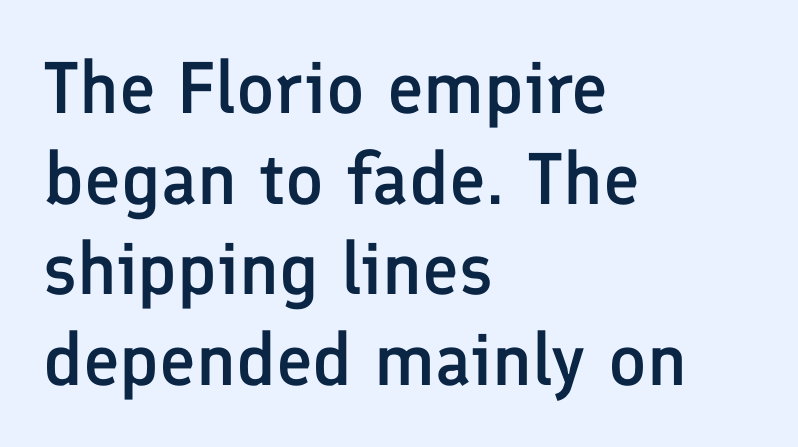
As a designer I'd log this as weight 600, semibold. The passage shown is typed in a proportional face where columns would drift. The letterforms sit shoulder to shoulder at normal distance. Descenders are the only things crossing below the line. This sample uses an upright cut, with every glyph sitting square on the baseline. Serifs: no, the terminals of the letterforms are clean.
